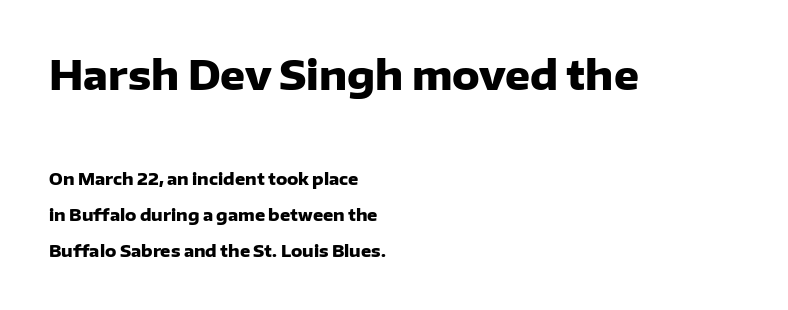
{"serif": "no", "italic": "no", "bold": "yes", "weight": "heavy", "width": "normal", "stroke_contrast": "low", "x_height": "medium", "monospaced": "no", "underline": "no", "align": "left", "line_spacing": "loose", "line_spacing_ratio": 2.25, "letter_spacing": "normal", "letter_spacing_em": 0.0, "larger_block": "first", "size_ratio": 2.44, "glyph_px": 39}
